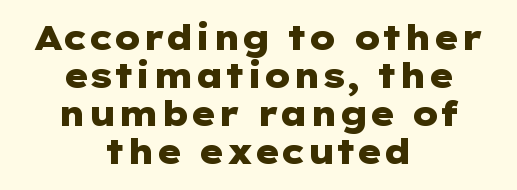
Q: Is the text bold? A: Yes.
Q: Is the text italic (slanted)? A: No, it is upright.
Q: Is the typeface a serif or a sans-serif typeface? A: Sans-serif.
Q: Is the text underlined? A: No.
Q: How is the paragraph aligned? A: Centered.
Q: Is the spacing between letters normal or unusually wide? A: Normal.
Q: Is the spacing between lines tight, normal or loose? A: Tight.
Q: Width (condensed, normal, or wide)? A: Wide.
Q: Stroke contrast? A: Low.
Q: x-height? A: Medium.
